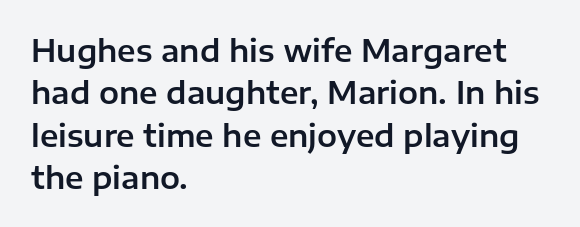
The image shows 30 px sans-serif type, upright; set left-aligned, normal line spacing (1.41x), normal letter spacing, not underlined; low stroke contrast and a medium x-height.
